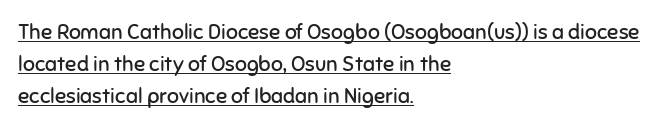
Inter-character spacing is left at the font's built-in metrics. Layout note: lines flush left. Students, observe: this is what conventionally led text looks like. You can tell it's not italic because the verticals are truly vertical.
